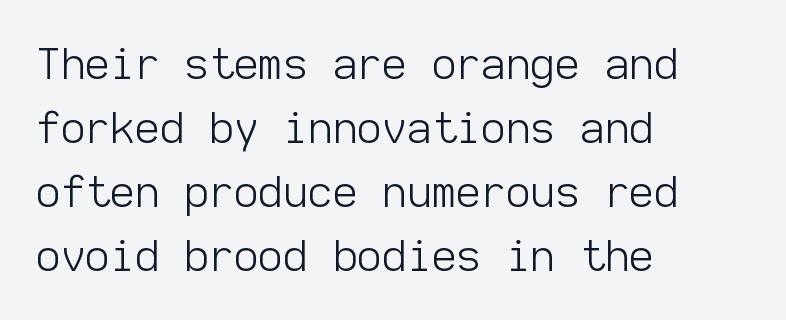
The image shows 43 px light sans-serif type, upright, monospaced; set left-aligned, normal line spacing (1.49x), normal letter spacing, not underlined; low stroke contrast and a medium x-height.
